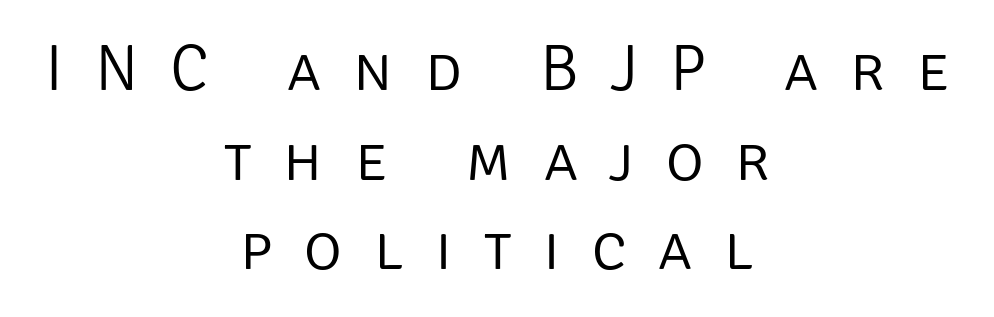
The image shows 65 px light sans-serif type, upright; set centered, normal line spacing (1.38x), unusually wide letter spacing (+0.49 em), not underlined; low stroke contrast and a large x-height.
